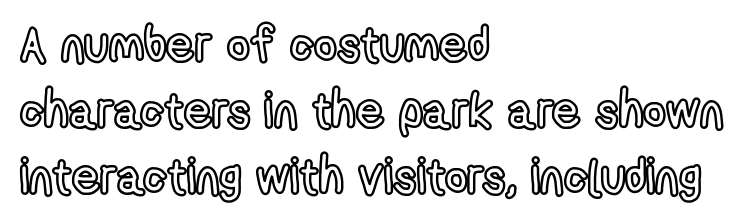
{"italic": "no", "width": "condensed", "x_height": "medium", "monospaced": "no", "underline": "no", "align": "left", "line_spacing": "normal", "line_spacing_ratio": 1.35, "letter_spacing": "normal", "letter_spacing_em": 0.0, "glyph_px": 49}
